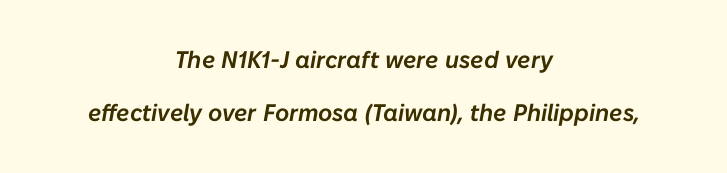
Q: Is the text italic (slanted)? A: Yes, it leans right by about 10 degrees.
Q: Is the text underlined? A: No.
Q: How is the paragraph aligned? A: Centered.
Q: Is the spacing between letters normal or unusually wide? A: Normal.
Q: Is the spacing between lines tight, normal or loose? A: Loose.
